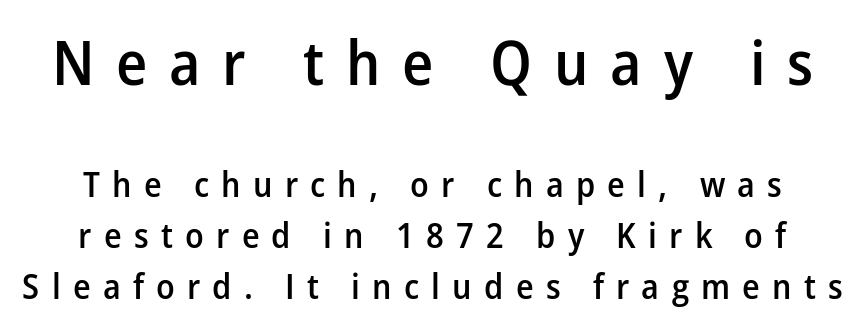
The image shows 62 px semibold sans-serif type, upright; set normal line spacing (1.46x), unusually wide letter spacing (+0.35 em), not underlined; the first (top) block is 1.77x larger; low stroke contrast and a medium x-height.
